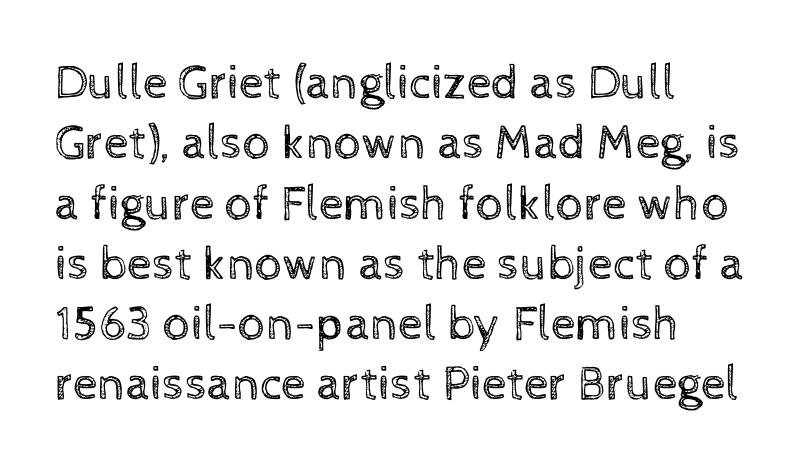
The image shows 49 px regular-weight type, upright; set left-aligned, line spacing 1.23x, normal letter spacing, not underlined; a medium x-height.
